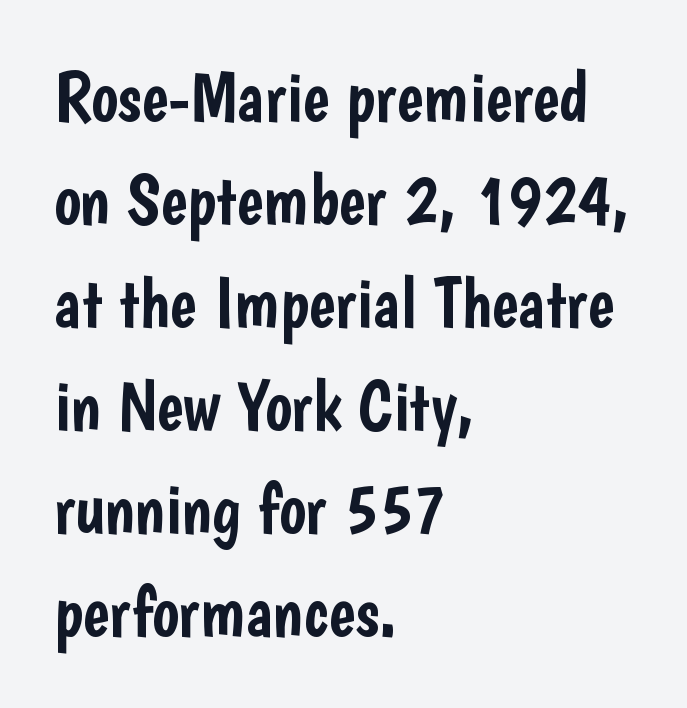
The image shows 71 px condensed sans-serif type, upright; set left-aligned, normal line spacing (1.45x), normal letter spacing, not underlined; low stroke contrast and a medium x-height.
